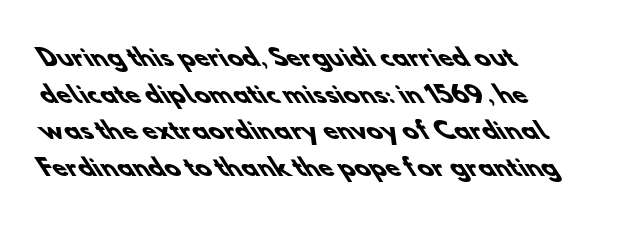
Q: Is the text bold? A: Yes.
Q: Is the text underlined? A: No.
Q: How is the paragraph aligned? A: Left-aligned.
Q: Is the spacing between letters normal or unusually wide? A: Normal.
Q: Is the spacing between lines tight, normal or loose? A: Normal.
